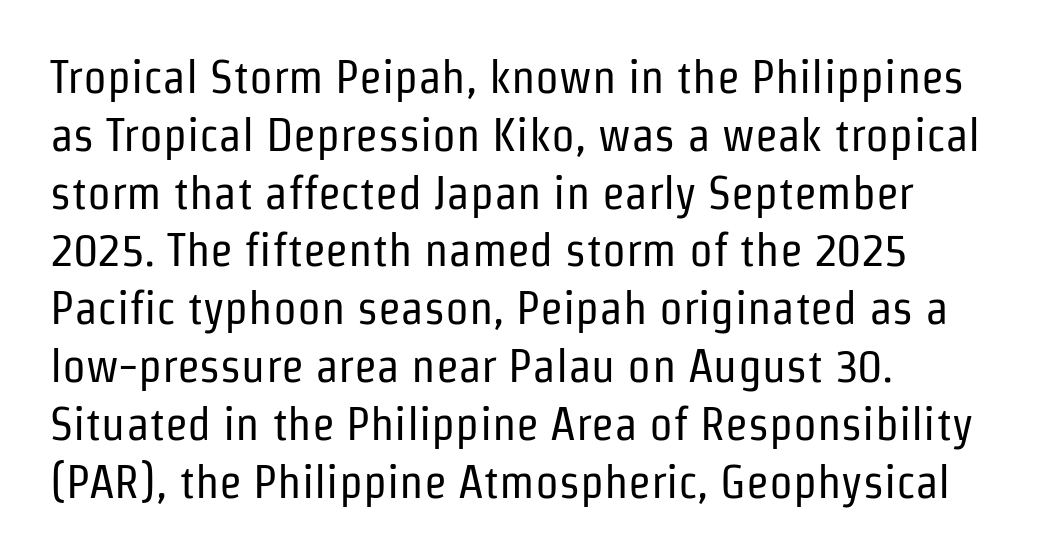
{"serif": "no", "italic": "no", "bold": "no", "weight": "regular", "width": "condensed", "stroke_contrast": "low", "x_height": "medium", "monospaced": "no", "underline": "no", "align": "left", "line_spacing_ratio": 1.23, "letter_spacing": "normal", "letter_spacing_em": 0.0, "glyph_px": 47}
